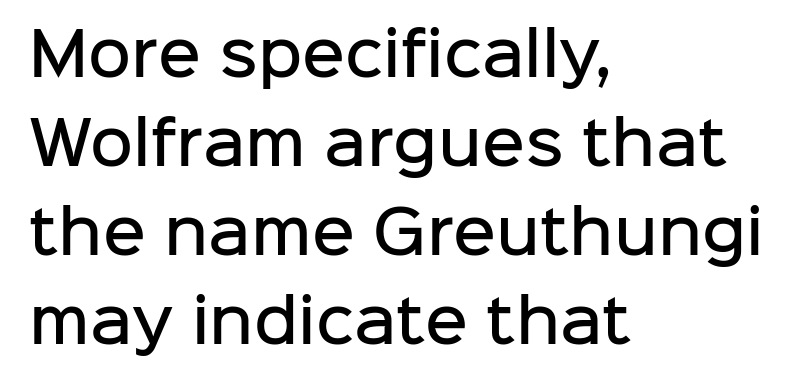
The image shows 59 px semibold sans-serif type, upright; set left-aligned, normal line spacing (1.51x), normal letter spacing, not underlined; low stroke contrast and a medium x-height.
